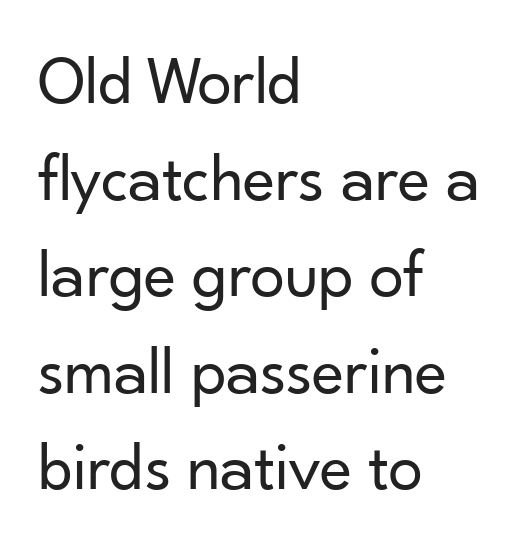
The image shows 69 px regular-weight sans-serif type, upright; set left-aligned, normal line spacing (1.4x), normal letter spacing, not underlined; low stroke contrast and a small x-height.
